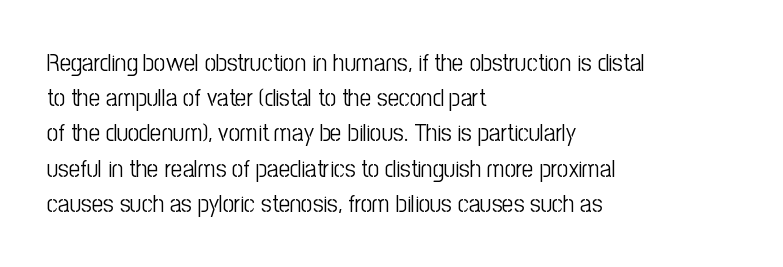
{"italic": "no", "bold": "no", "underline": "no", "align": "left", "line_spacing": "normal", "line_spacing_ratio": 1.41, "letter_spacing": "normal", "letter_spacing_em": 0.0, "glyph_px": 25}
